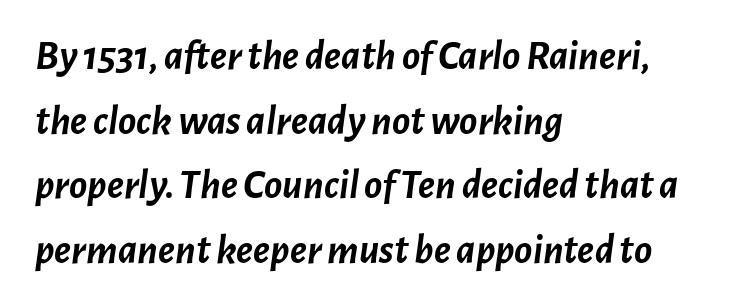
{"italic": "yes", "lean": "right", "slant_degrees": 7, "bold": "yes", "weight": "semibold", "width": "normal", "stroke_contrast": "low", "x_height": "medium", "monospaced": "no", "underline": "no", "align": "left", "line_spacing": "normal", "line_spacing_ratio": 1.54, "letter_spacing": "normal", "letter_spacing_em": 0.0, "glyph_px": 42}
